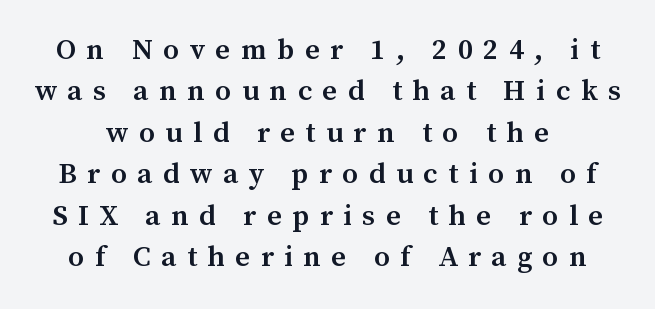
Q: Is the text bold? A: Semi-bold.
Q: Is the text italic (slanted)? A: No, it is upright.
Q: Is the typeface a serif or a sans-serif typeface? A: Serif.
Q: Is the text underlined? A: No.
Q: Is the spacing between letters normal or unusually wide? A: Unusually wide.
Q: Is the spacing between lines tight, normal or loose? A: Normal.
Q: Width (condensed, normal, or wide)? A: Normal.
Q: Stroke contrast? A: Medium.
Q: x-height? A: Medium.
Q: Monospaced? A: No.
